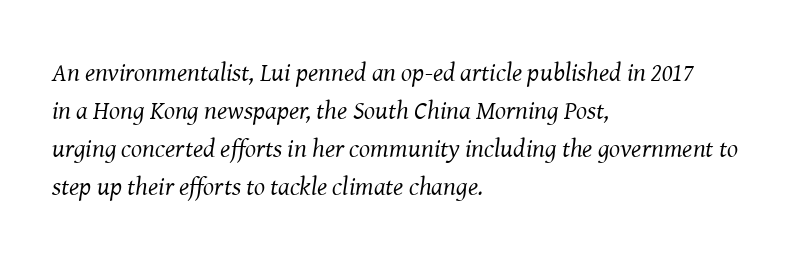
{"italic": "yes", "lean": "right", "slant_degrees": 8, "bold": "no", "underline": "no", "align": "left", "line_spacing": "normal", "line_spacing_ratio": 1.46, "letter_spacing": "normal", "letter_spacing_em": 0.0, "glyph_px": 26}
